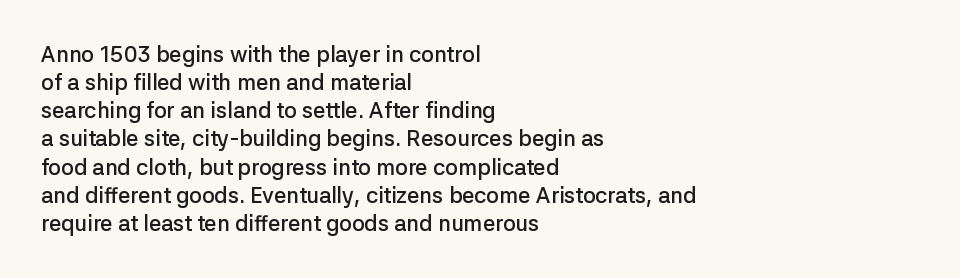
The image shows 22 px text type, upright; set left-aligned, normal line spacing (1.28x), normal letter spacing, not underlined.
